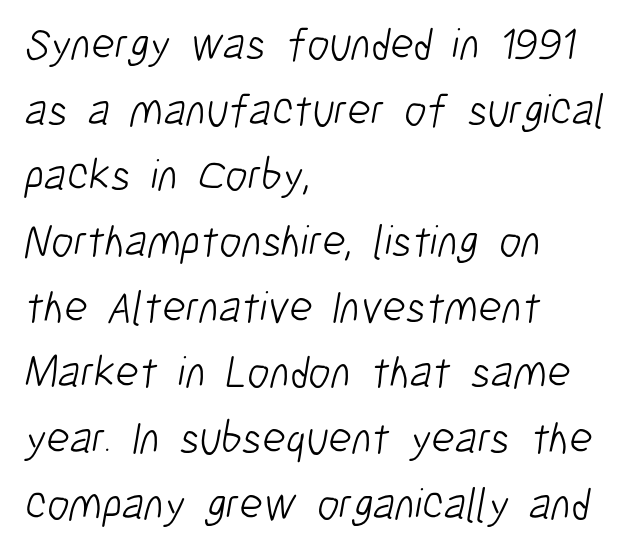
{"serif": "no", "bold": "no", "weight": "light", "width": "condensed", "stroke_contrast": "low", "x_height": "medium", "monospaced": "no", "underline": "no", "align": "left", "line_spacing": "normal", "line_spacing_ratio": 1.46, "letter_spacing": "normal", "letter_spacing_em": 0.0, "glyph_px": 45}
